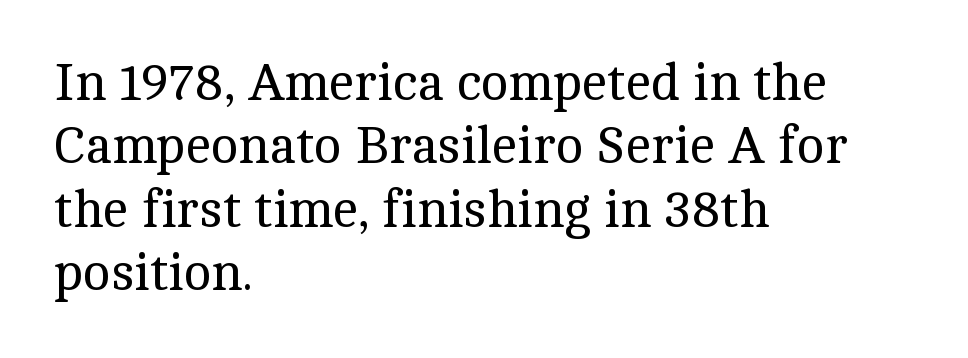
The image shows 52 px regular-weight serif type, upright; set left-aligned, line spacing 1.22x, normal letter spacing, not underlined; a medium x-height.
